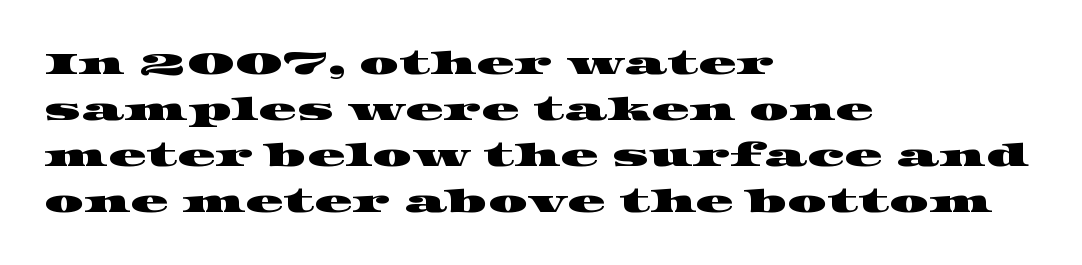
Q: Is the typeface a serif or a sans-serif typeface? A: Serif.
Q: Is the text underlined? A: No.
Q: How is the paragraph aligned? A: Left-aligned.
Q: Is the spacing between letters normal or unusually wide? A: Normal.
Q: Is the spacing between lines tight, normal or loose? A: Normal.
Q: Width (condensed, normal, or wide)? A: Wide.
Q: Stroke contrast? A: High.
Q: x-height? A: Large.
Q: Monospaced? A: No.
